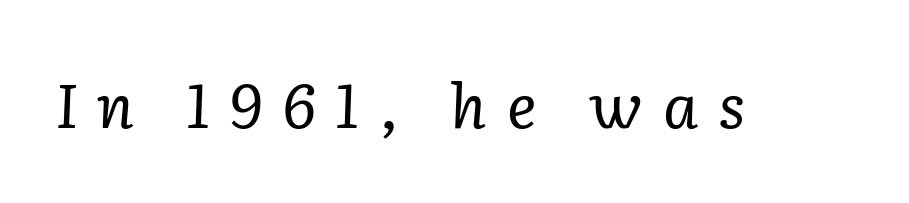
Emphasis-style slanted type is in use. Each letter keeps its own natural width here, so spacing adapts to shape. The zone under the glyphs is completely vacant. Is the stroke heavy? The answer is a plain regular-or-lighter. You could only call the tracking loose — the letters float apart. The font family rendered here belongs to the serif group.
